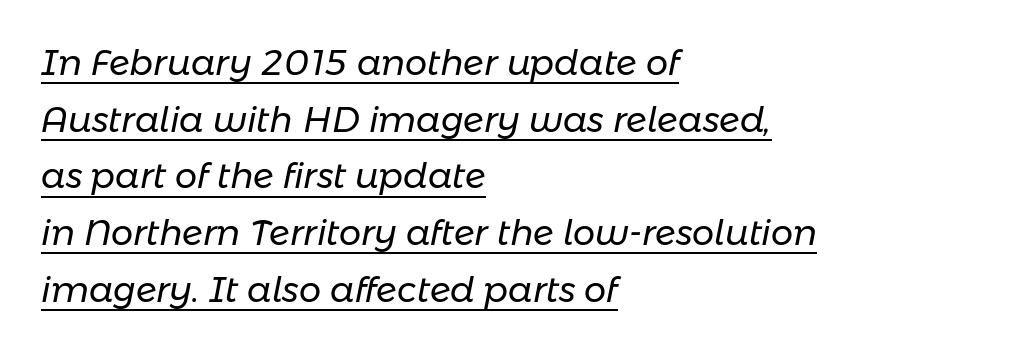
The image shows 35 px regular-weight type, italic (leaning right); set left-aligned, normal line spacing (1.62x), normal letter spacing, underlined; low stroke contrast and a medium x-height.
